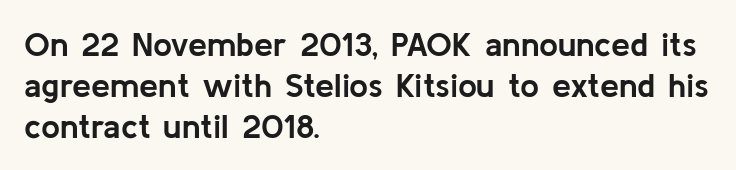
{"serif": "no", "italic": "no", "bold": "yes", "weight": "semibold", "width": "normal", "stroke_contrast": "low", "x_height": "medium", "monospaced": "no", "underline": "no", "align": "left", "line_spacing_ratio": 1.21, "letter_spacing": "normal", "letter_spacing_em": 0.0, "glyph_px": 34}
